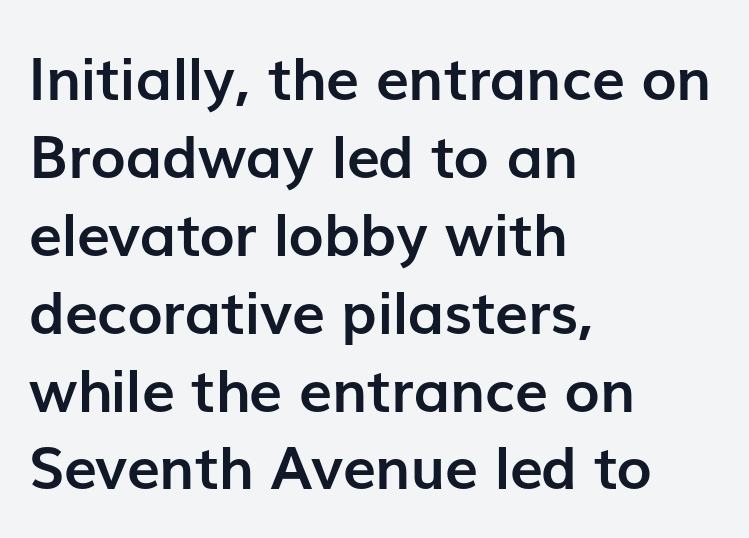
The image shows 59 px semibold sans-serif type, upright; set left-aligned, normal line spacing (1.32x), normal letter spacing, not underlined; low stroke contrast and a medium x-height.
